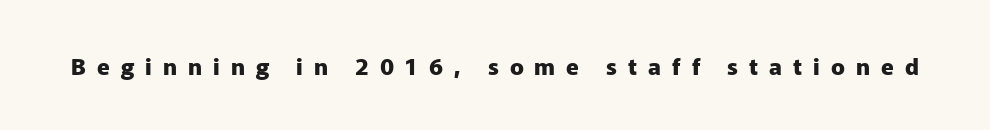
Q: Is the text bold? A: Yes.
Q: Is the text italic (slanted)? A: No, it is upright.
Q: Is the text underlined? A: No.
Q: Is the spacing between letters normal or unusually wide? A: Unusually wide.
